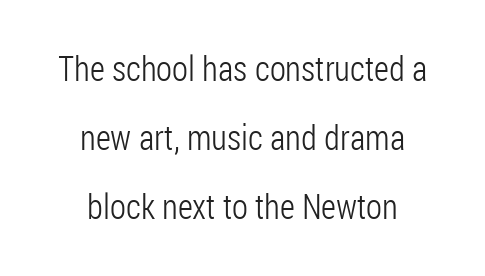
Q: Is the text bold? A: No.
Q: Is the text italic (slanted)? A: No, it is upright.
Q: Is the typeface a serif or a sans-serif typeface? A: Sans-serif.
Q: Is the text underlined? A: No.
Q: How is the paragraph aligned? A: Centered.
Q: Is the spacing between letters normal or unusually wide? A: Normal.
Q: Is the spacing between lines tight, normal or loose? A: Loose.
Q: Width (condensed, normal, or wide)? A: Condensed.
Q: Stroke contrast? A: Low.
Q: x-height? A: Medium.
Q: Monospaced? A: No.
